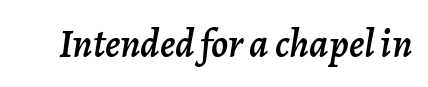
The image shows 40 px text type, italic (leaning right); set normal letter spacing, not underlined; low stroke contrast and a medium x-height.
